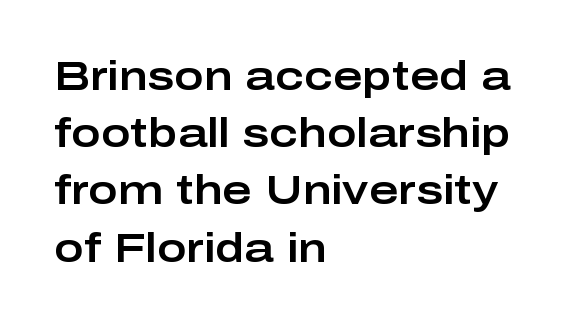
Q: Is the text italic (slanted)? A: No, it is upright.
Q: Is the typeface a serif or a sans-serif typeface? A: Sans-serif.
Q: Is the text underlined? A: No.
Q: How is the paragraph aligned? A: Left-aligned.
Q: Is the spacing between letters normal or unusually wide? A: Normal.
Q: Is the spacing between lines tight, normal or loose? A: Normal.
Q: Width (condensed, normal, or wide)? A: Wide.
Q: Stroke contrast? A: Low.
Q: x-height? A: Medium.
Q: Monospaced? A: No.
